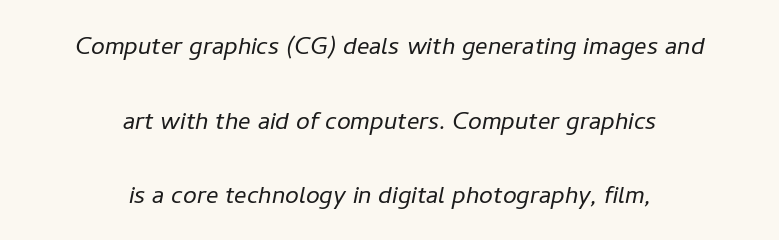
{"italic": "yes", "lean": "right", "slant_degrees": 11, "bold": "no", "weight": "light", "width": "normal", "stroke_contrast": "low", "x_height": "medium", "monospaced": "no", "underline": "no", "align": "center", "line_spacing": "loose", "line_spacing_ratio": 2.41, "letter_spacing": "normal", "letter_spacing_em": 0.0, "glyph_px": 31}
